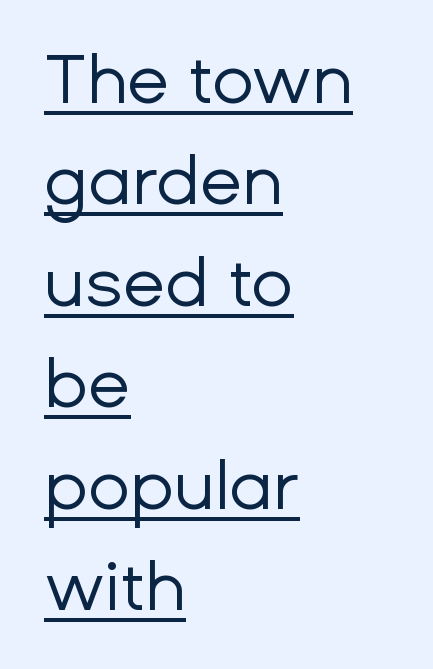
The image shows 69 px regular-weight sans-serif type, upright; set left-aligned, normal line spacing (1.47x), normal letter spacing, underlined; low stroke contrast and a medium x-height.
